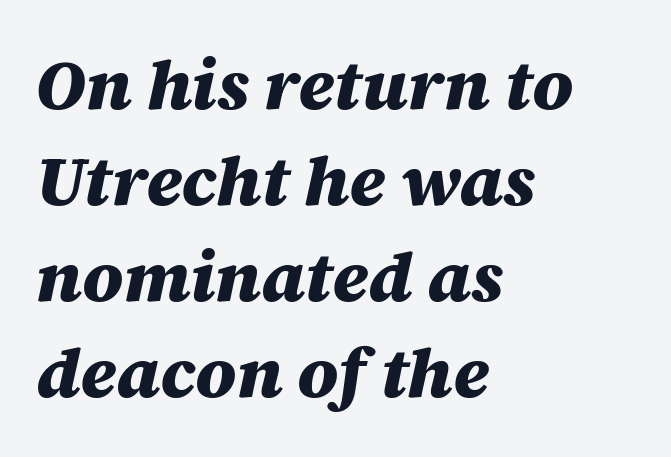
{"italic": "yes", "lean": "right", "slant_degrees": 12, "bold": "yes", "weight": "heavy", "width": "normal", "stroke_contrast": "medium", "x_height": "large", "monospaced": "no", "underline": "no", "align": "left", "line_spacing": "normal", "line_spacing_ratio": 1.37, "letter_spacing": "normal", "letter_spacing_em": 0.0, "glyph_px": 70}
